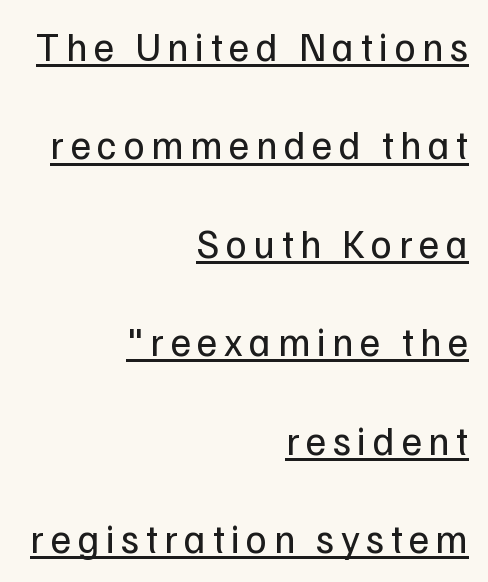
The image shows 40 px regular-weight sans-serif type, upright; set right-aligned, loose line spacing (2.46x), underlined; low stroke contrast and a medium x-height.
